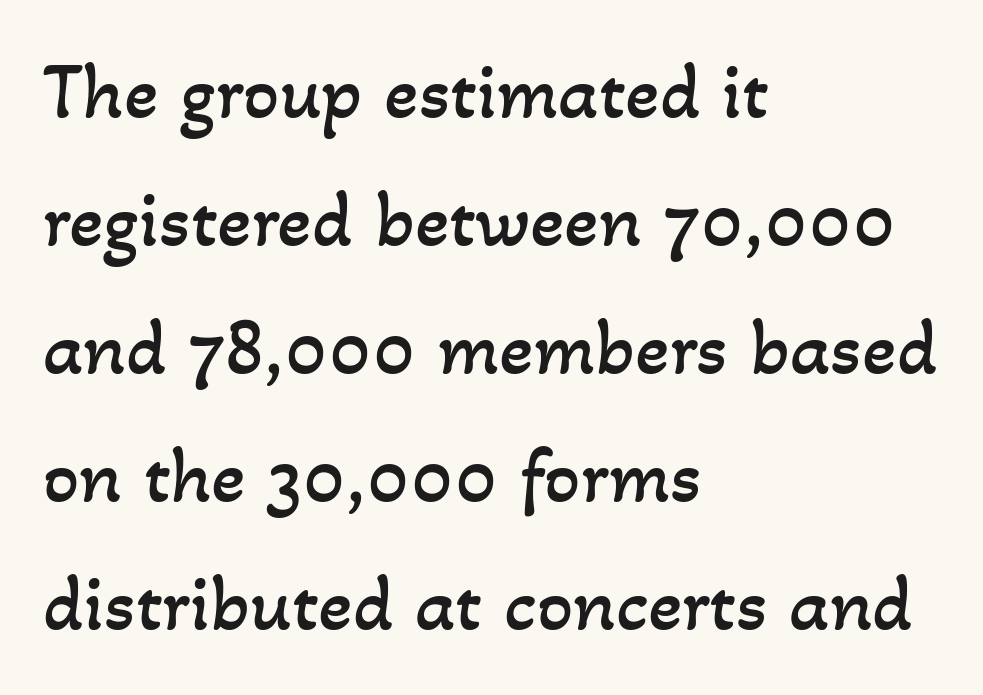
{"bold": "no", "weight": "regular", "width": "normal", "stroke_contrast": "low", "x_height": "small", "monospaced": "no", "underline": "no", "align": "left", "line_spacing": "normal", "line_spacing_ratio": 1.6, "letter_spacing": "normal", "letter_spacing_em": 0.0, "glyph_px": 80}
